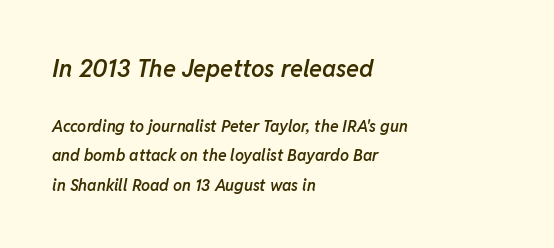
{"italic": "yes", "lean": "right", "slant_degrees": 11, "bold": "semi", "underline": "no", "align": "left", "line_spacing_ratio": 1.83, "letter_spacing": "normal", "letter_spacing_em": 0.0, "larger_block": "first", "size_ratio": 1.5, "glyph_px": 24}
